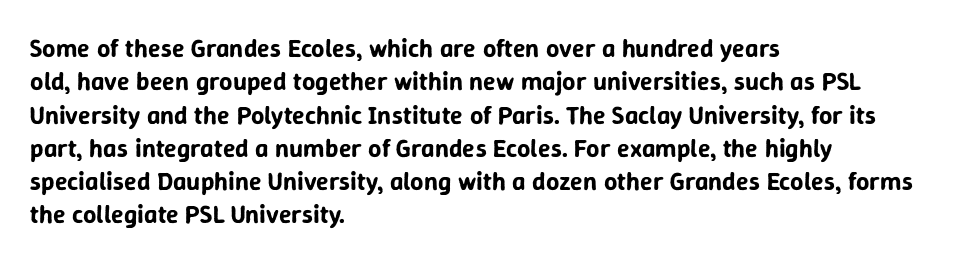
The image shows 26 px text type, upright; set left-aligned, normal line spacing (1.28x), normal letter spacing, not underlined.
